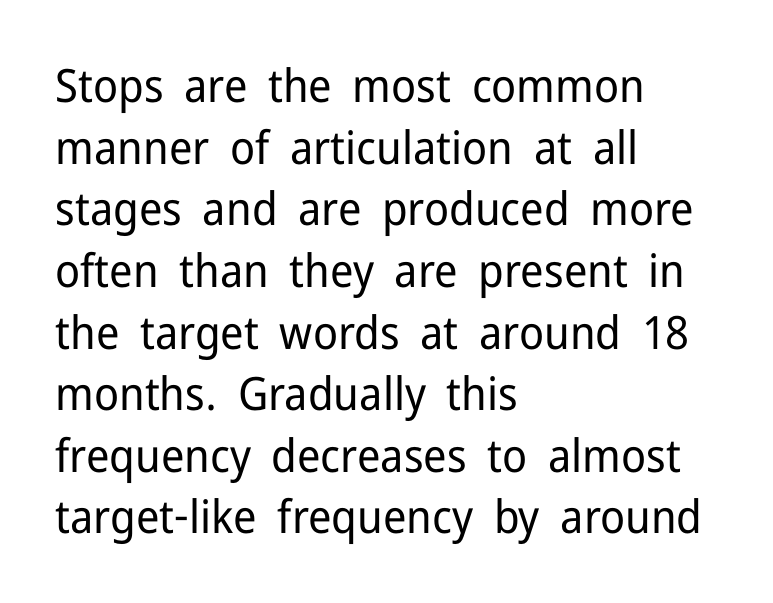
{"serif": "no", "italic": "no", "bold": "no", "weight": "regular", "width": "normal", "stroke_contrast": "low", "x_height": "medium", "monospaced": "no", "underline": "no", "align": "left", "line_spacing": "normal", "line_spacing_ratio": 1.34, "letter_spacing": "normal", "letter_spacing_em": 0.0, "glyph_px": 46}
